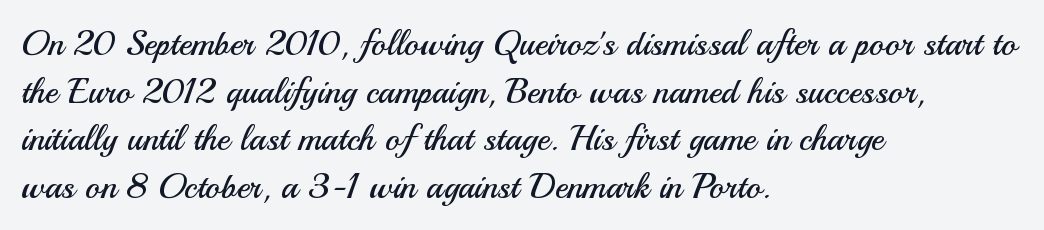
This sample uses a sans-serif face. Where is the straight margin? On the left. Is the letter spacing exaggerated? No — it looks like the ordinary default. Successive baselines arrive at the customary interval. Think standard paragraph weight, or any step lighter than that.
